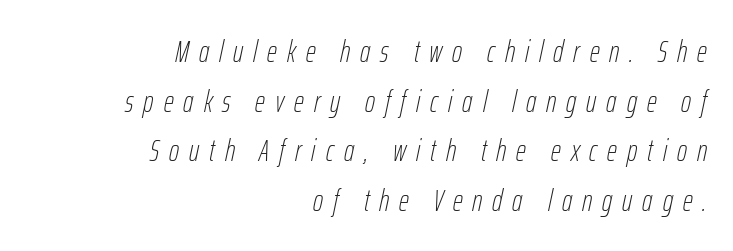
The image shows 31 px thin, condensed type, italic (leaning right); set right-aligned, normal line spacing (1.6x), unusually wide letter spacing (+0.32 em), not underlined; low stroke contrast and a medium x-height.
